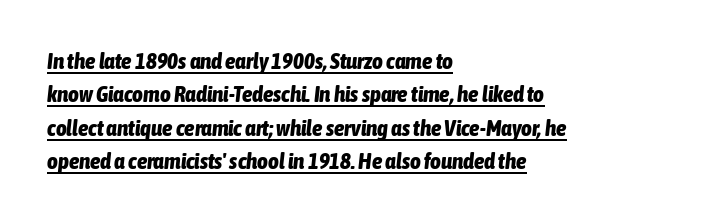
{"italic": "yes", "lean": "right", "slant_degrees": 6, "bold": "yes", "underline": "yes", "align": "left", "line_spacing": "normal", "line_spacing_ratio": 1.45, "letter_spacing": "normal", "letter_spacing_em": 0.0, "glyph_px": 23}
